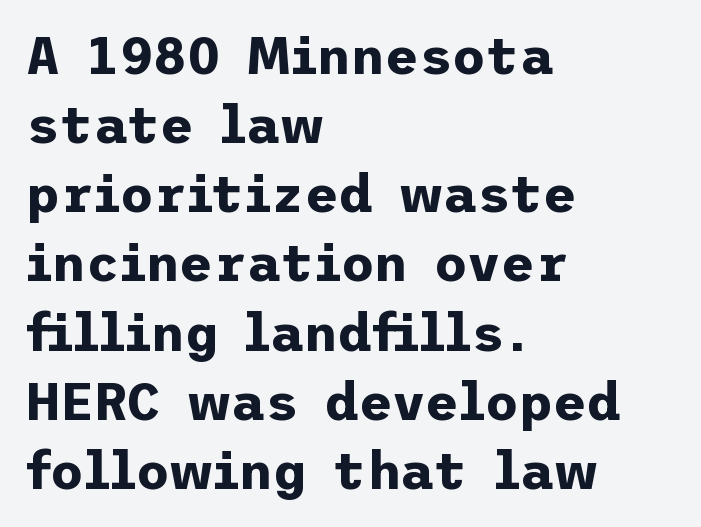
The image shows 52 px bold sans-serif type, upright; set left-aligned, normal line spacing (1.33x), normal letter spacing, not underlined; low stroke contrast and a medium x-height.
